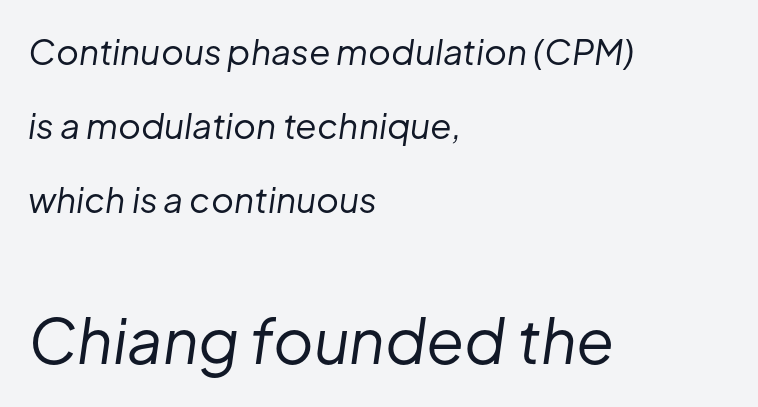
{"italic": "yes", "lean": "right", "slant_degrees": 8, "bold": "no", "weight": "regular", "width": "normal", "stroke_contrast": "low", "x_height": "medium", "monospaced": "no", "underline": "no", "align": "left", "line_spacing": "loose", "line_spacing_ratio": 2.11, "letter_spacing": "normal", "letter_spacing_em": 0.0, "larger_block": "second", "size_ratio": 1.77, "glyph_px": 62}
